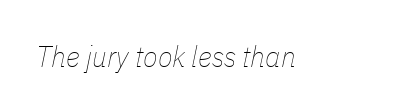
{"italic": "yes", "lean": "right", "slant_degrees": 11, "bold": "no", "weight": "thin", "width": "condensed", "stroke_contrast": "low", "x_height": "medium", "monospaced": "no", "underline": "no", "align": "left", "letter_spacing": "normal", "letter_spacing_em": 0.0, "glyph_px": 30}
